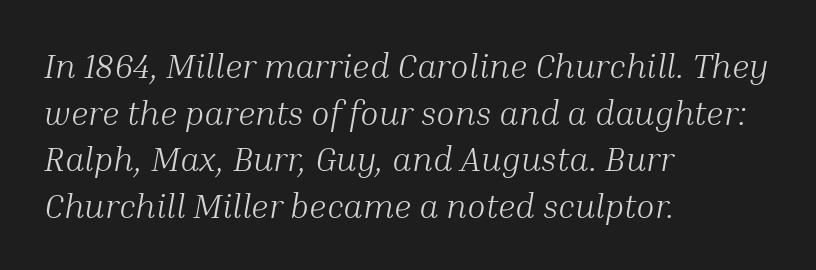
{"serif": "yes", "italic": "yes", "lean": "right", "slant_degrees": 10, "bold": "no", "weight": "light", "width": "normal", "stroke_contrast": "medium", "x_height": "medium", "monospaced": "no", "underline": "no", "align": "left", "line_spacing": "normal", "line_spacing_ratio": 1.37, "letter_spacing": "normal", "letter_spacing_em": 0.0, "glyph_px": 34}
